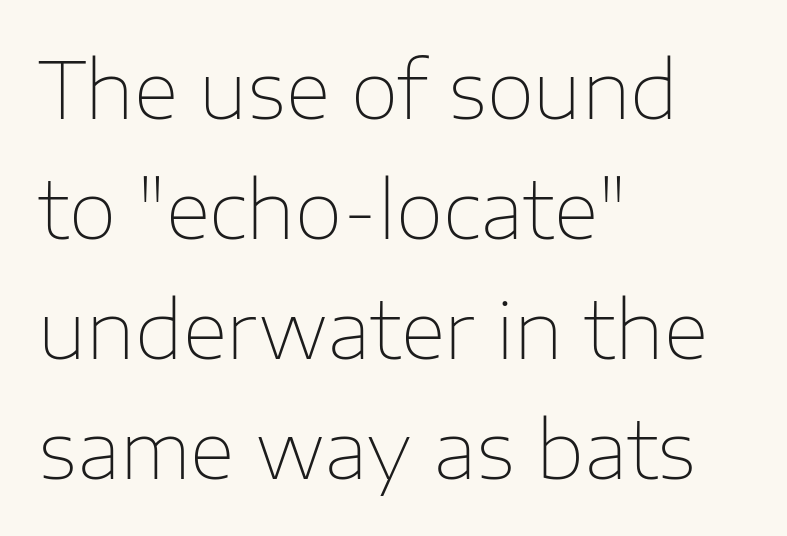
{"serif": "no", "italic": "no", "bold": "no", "weight": "thin", "width": "normal", "stroke_contrast": "low", "x_height": "medium", "monospaced": "no", "underline": "no", "align": "left", "line_spacing": "normal", "line_spacing_ratio": 1.54, "letter_spacing": "normal", "letter_spacing_em": 0.0, "glyph_px": 78}
